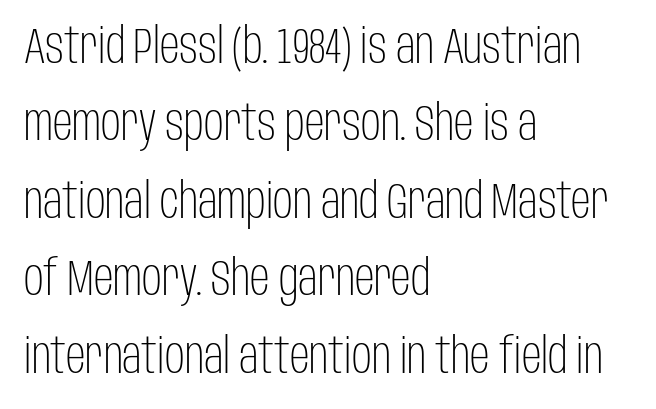
{"serif": "no", "italic": "no", "bold": "no", "weight": "light", "width": "condensed", "stroke_contrast": "low", "x_height": "large", "monospaced": "no", "underline": "no", "align": "left", "line_spacing": "normal", "line_spacing_ratio": 1.58, "letter_spacing": "normal", "letter_spacing_em": 0.0, "glyph_px": 49}
